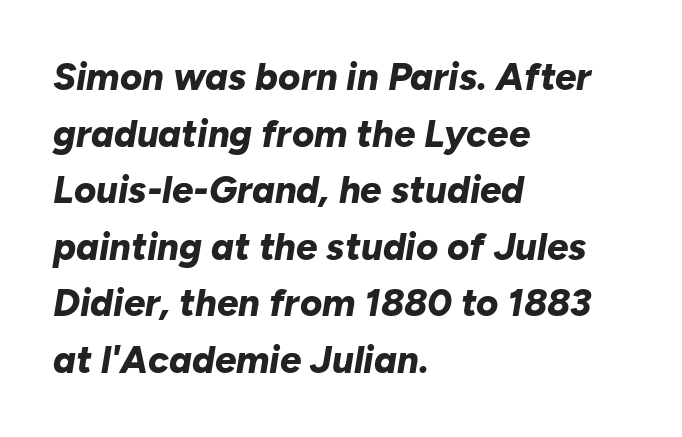
{"italic": "yes", "lean": "right", "slant_degrees": 10, "bold": "yes", "weight": "bold", "width": "normal", "stroke_contrast": "low", "x_height": "medium", "monospaced": "no", "underline": "no", "align": "left", "line_spacing": "normal", "line_spacing_ratio": 1.49, "letter_spacing": "normal", "letter_spacing_em": 0.0, "glyph_px": 38}
